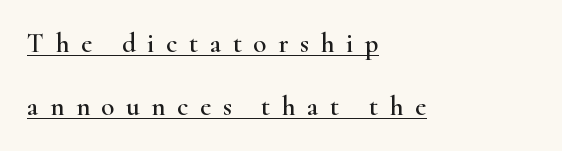
{"italic": "no", "underline": "yes", "align": "left", "line_spacing": "loose", "line_spacing_ratio": 2.35, "letter_spacing": "wide", "letter_spacing_em": 0.43, "glyph_px": 27}
